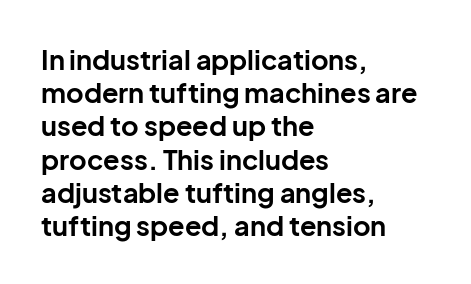
Q: Is the text bold? A: Yes.
Q: Is the text italic (slanted)? A: No, it is upright.
Q: Is the text underlined? A: No.
Q: How is the paragraph aligned? A: Left-aligned.
Q: Is the spacing between letters normal or unusually wide? A: Normal.
